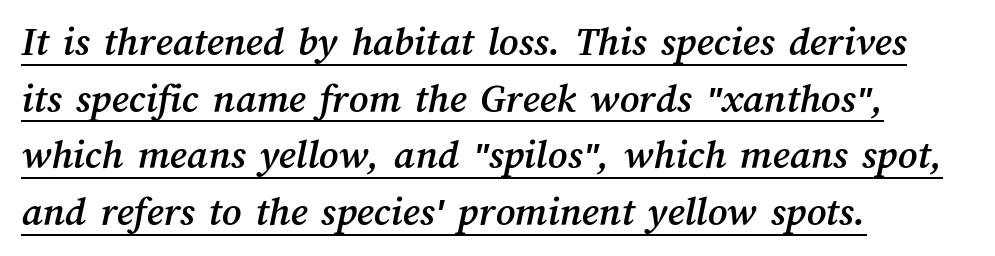
Compared with typical body copy, the letter spacing here is the same. Do the characters align in a grid? No, the font is proportional. Every word sits above its own underline. This sample is left-justified, so line endings fall wherever the words run out.
